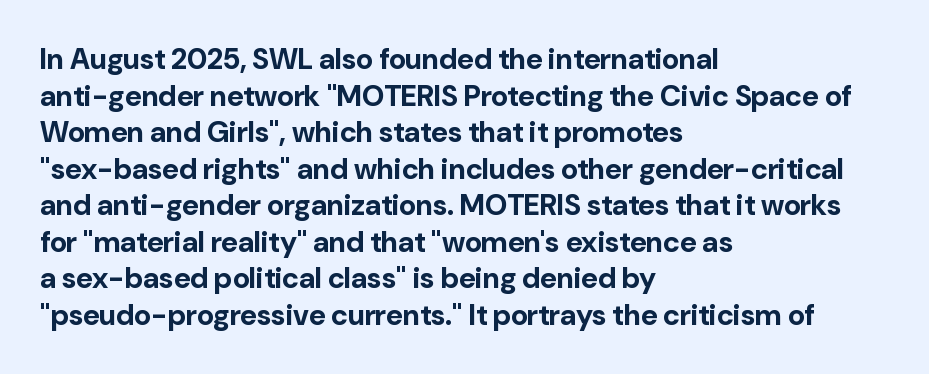
The face used here is proportionally spaced, like ordinary book or web type. Letters rest on an invisible, unmarked baseline. Does the weight exceed regular? Yes, all the way to bold. Are there feet on the stems? There aren't — it's a sans. Is the letter spacing exaggerated? No — it looks like the ordinary default.
